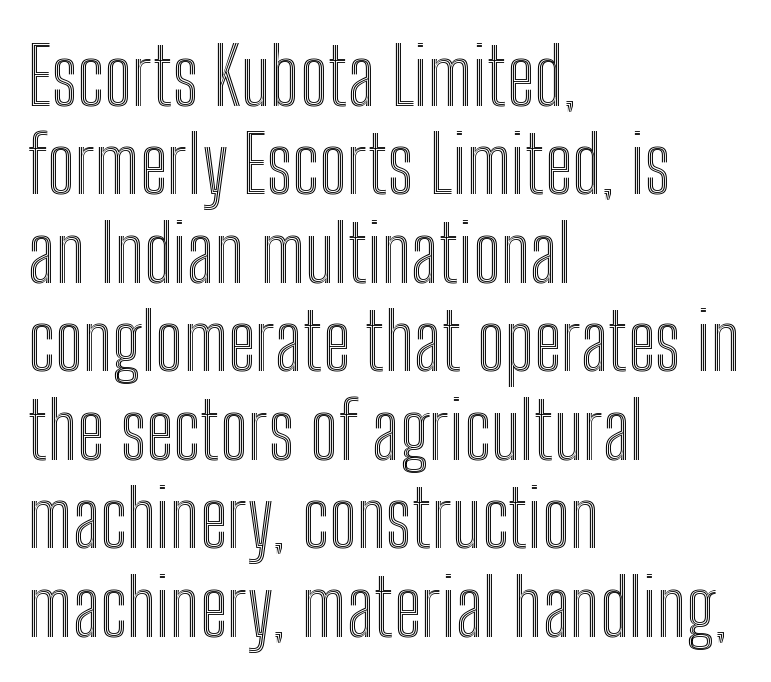
{"italic": "no", "width": "condensed", "x_height": "medium", "monospaced": "no", "underline": "no", "align": "left", "line_spacing": "tight", "line_spacing_ratio": 1.12, "letter_spacing": "normal", "letter_spacing_em": 0.0, "glyph_px": 79}
